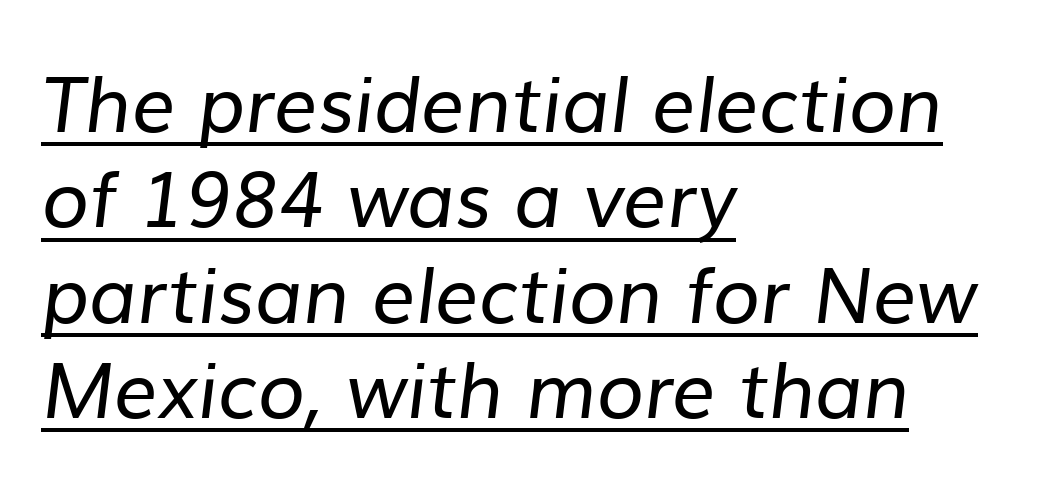
Nothing sits at the stroke ends, so this counts as sans-serif. The strokes carry an ordinary text weight at most. The gaps between neighbouring characters are ordinary and unremarkable. Alignment: flush left.
